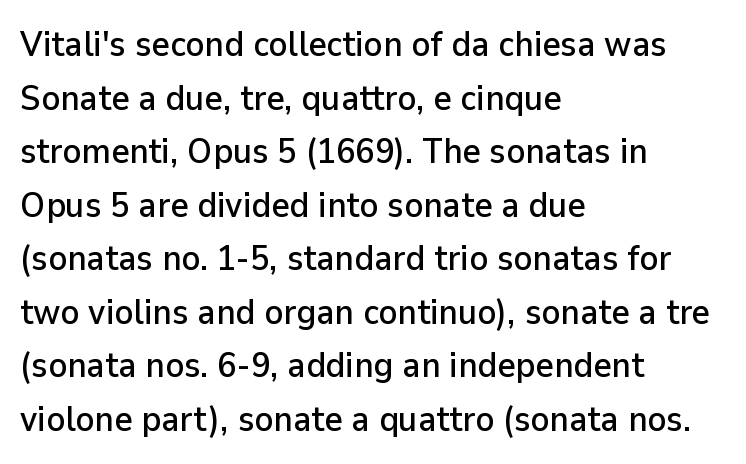
{"serif": "no", "italic": "no", "width": "normal", "stroke_contrast": "low", "x_height": "medium", "monospaced": "no", "underline": "no", "align": "left", "line_spacing": "normal", "line_spacing_ratio": 1.53, "letter_spacing": "normal", "letter_spacing_em": 0.0, "glyph_px": 35}
